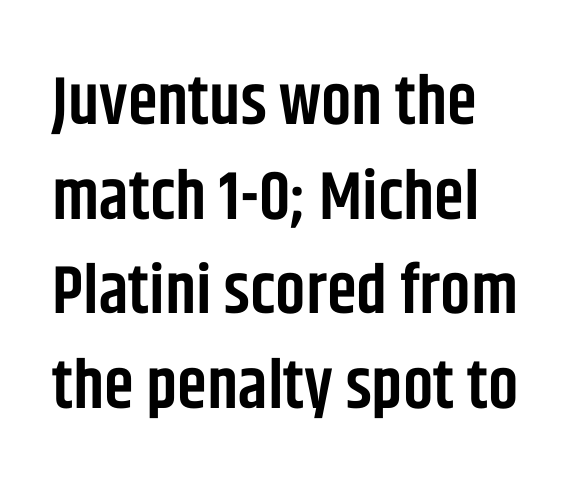
The text block is weighted toward the left margin, trailing off unevenly rightward. Varying glyph widths throughout — classic text-font behaviour. The designer went with a sans here, leaving each stem footless. Compared with typical paragraphs, the rows here are spaced about the same. Set as a demibold, roughly 600 on the weight scale. Between one letter and the next there's only the usual sliver of space.
